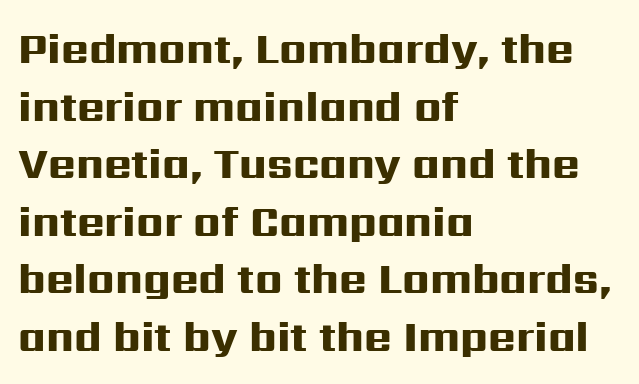
Q: Is the text bold? A: Yes.
Q: Is the text italic (slanted)? A: No, it is upright.
Q: Is the typeface a serif or a sans-serif typeface? A: Sans-serif.
Q: Is the text underlined? A: No.
Q: How is the paragraph aligned? A: Left-aligned.
Q: Is the spacing between letters normal or unusually wide? A: Normal.
Q: Is the spacing between lines tight, normal or loose? A: Normal.
Q: Width (condensed, normal, or wide)? A: Wide.
Q: Stroke contrast? A: High.
Q: x-height? A: Medium.
Q: Monospaced? A: No.
